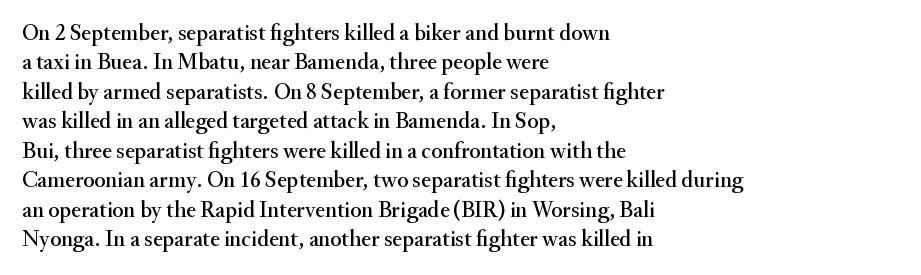
Q: Is the text italic (slanted)? A: No, it is upright.
Q: Is the text underlined? A: No.
Q: How is the paragraph aligned? A: Left-aligned.
Q: Is the spacing between letters normal or unusually wide? A: Normal.
Q: Is the spacing between lines tight, normal or loose? A: Normal.
